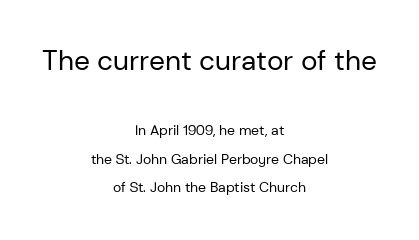
The letters sit at their default tracking, neither squeezed nor spread. Layout note: lines centered. The strip under each line holds only bare page. Rows of type keep a wide berth in the vertical direction.
